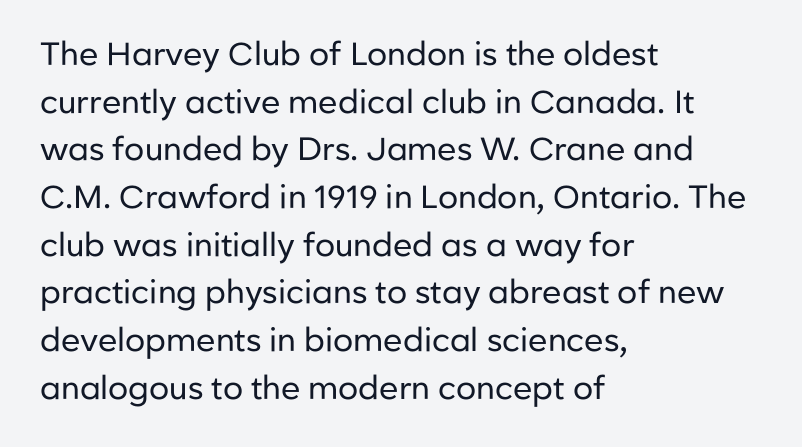
Q: Is the text bold? A: No.
Q: Is the text italic (slanted)? A: No, it is upright.
Q: Is the typeface a serif or a sans-serif typeface? A: Sans-serif.
Q: Is the text underlined? A: No.
Q: How is the paragraph aligned? A: Left-aligned.
Q: Is the spacing between letters normal or unusually wide? A: Normal.
Q: Is the spacing between lines tight, normal or loose? A: Normal.
Q: Width (condensed, normal, or wide)? A: Normal.
Q: Stroke contrast? A: Low.
Q: x-height? A: Medium.
Q: Monospaced? A: No.
